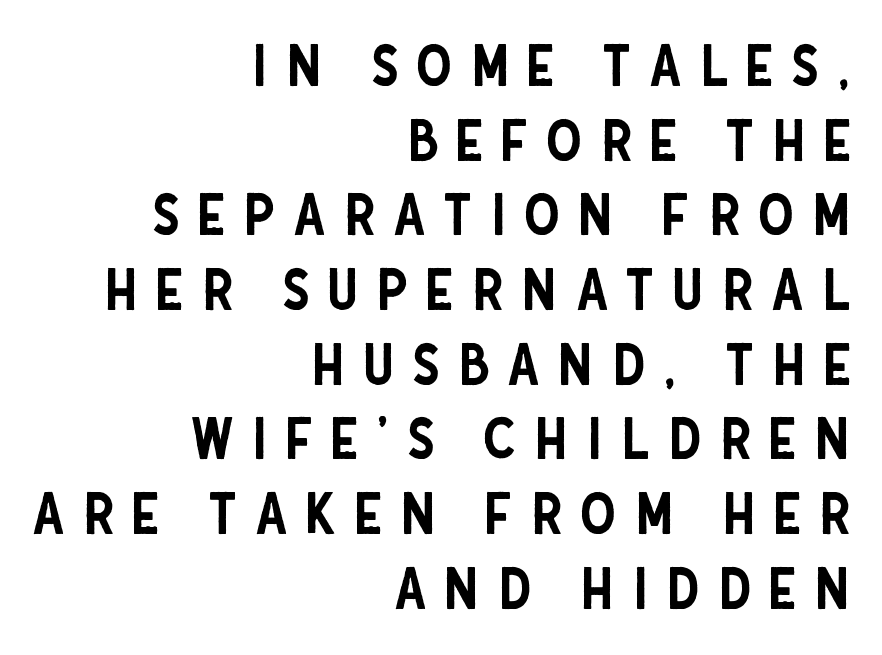
The image shows 57 px condensed sans-serif type, upright; set right-aligned, normal line spacing (1.31x), unusually wide letter spacing (+0.31 em), not underlined; low stroke contrast and a large x-height.
